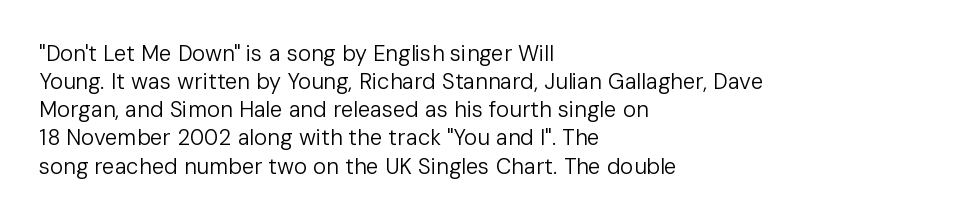
The image shows 22 px text type, upright; set left-aligned, normal line spacing (1.28x), normal letter spacing, not underlined.
